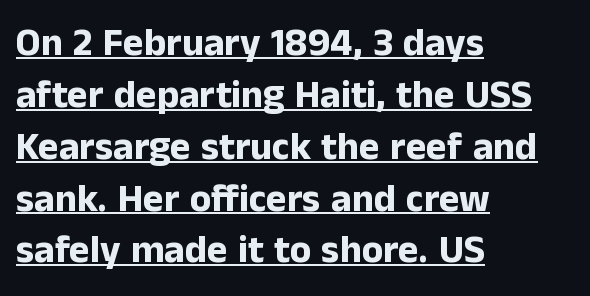
These lines keep a tight, regular rhythm from letter to letter. Proportional: the letters do not fall into vertical columns. Letterform terminals end flat and unadorned throughout the passage. These lines carry a lot of weight — the face is fully bold. Evenly set lines give the paragraph a standard silhouette. Unlike italic type, these characters show no tilt at all.
